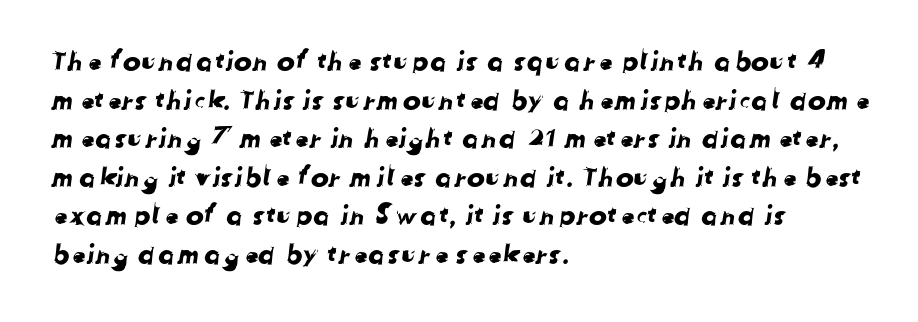
The image shows 27 px text type; set left-aligned, normal line spacing (1.43x), normal letter spacing, not underlined.
